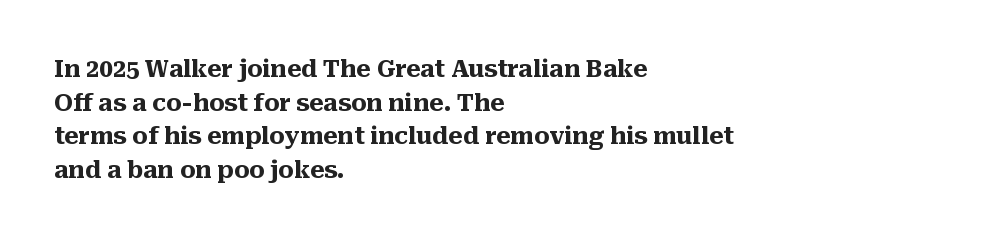
Q: Is the text bold? A: Yes.
Q: Is the text italic (slanted)? A: No, it is upright.
Q: Is the text underlined? A: No.
Q: How is the paragraph aligned? A: Left-aligned.
Q: Is the spacing between letters normal or unusually wide? A: Normal.
Q: Is the spacing between lines tight, normal or loose? A: Normal.
